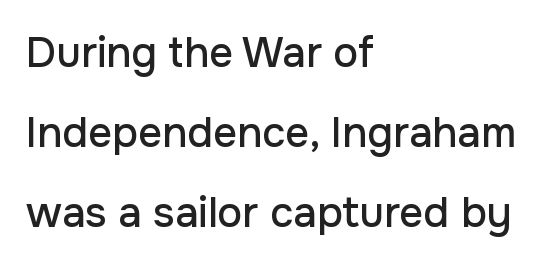
Q: Is the text italic (slanted)? A: No, it is upright.
Q: Is the typeface a serif or a sans-serif typeface? A: Sans-serif.
Q: Is the text underlined? A: No.
Q: How is the paragraph aligned? A: Left-aligned.
Q: Is the spacing between letters normal or unusually wide? A: Normal.
Q: Is the spacing between lines tight, normal or loose? A: Loose.
Q: Width (condensed, normal, or wide)? A: Normal.
Q: Stroke contrast? A: Low.
Q: x-height? A: Medium.
Q: Monospaced? A: No.
